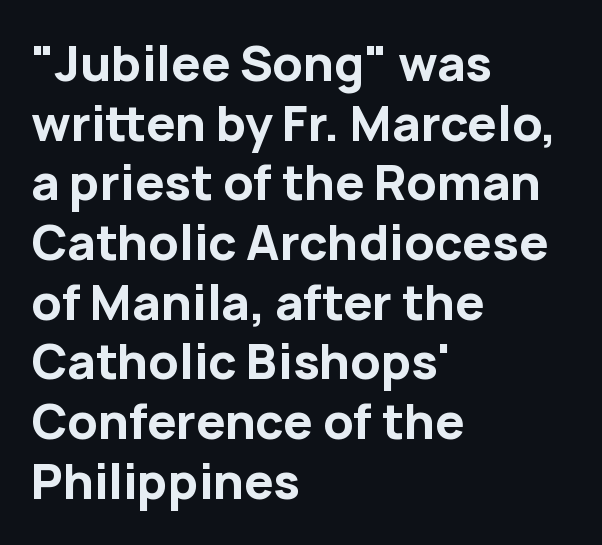
The image shows 47 px bold sans-serif type, upright; set left-aligned, normal line spacing (1.27x), normal letter spacing, not underlined; low stroke contrast and a medium x-height.
